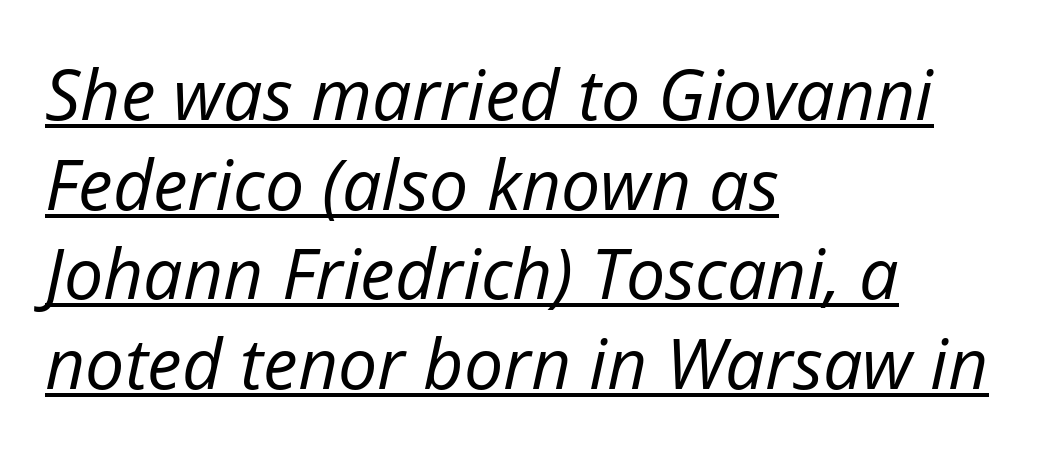
Q: Is the text bold? A: No.
Q: Is the text italic (slanted)? A: Yes, it leans right by about 12 degrees.
Q: Is the text underlined? A: Yes.
Q: How is the paragraph aligned? A: Left-aligned.
Q: Is the spacing between letters normal or unusually wide? A: Normal.
Q: Is the spacing between lines tight, normal or loose? A: Normal.
Q: Width (condensed, normal, or wide)? A: Normal.
Q: Stroke contrast? A: Low.
Q: x-height? A: Medium.
Q: Monospaced? A: No.
